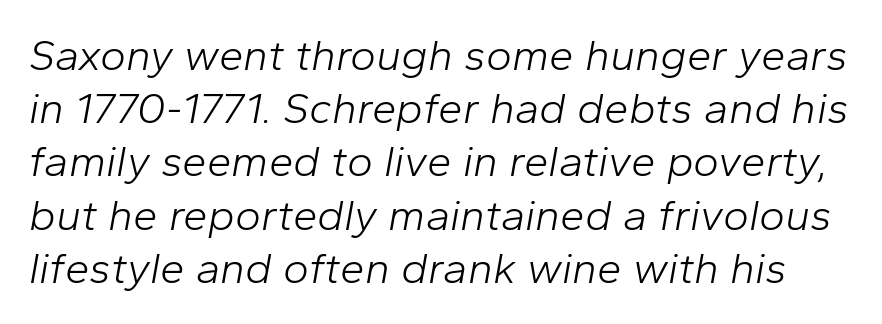
The image shows 44 px light type, italic (leaning right); set line spacing 1.21x, normal letter spacing, not underlined; low stroke contrast and a medium x-height.
